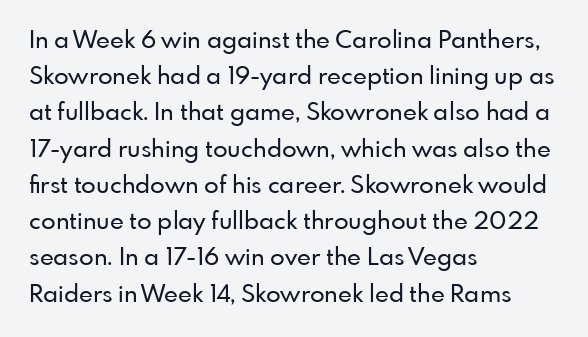
Q: Is the text italic (slanted)? A: No, it is upright.
Q: Is the text underlined? A: No.
Q: How is the paragraph aligned? A: Left-aligned.
Q: Is the spacing between letters normal or unusually wide? A: Normal.
Q: Is the spacing between lines tight, normal or loose? A: Normal.
